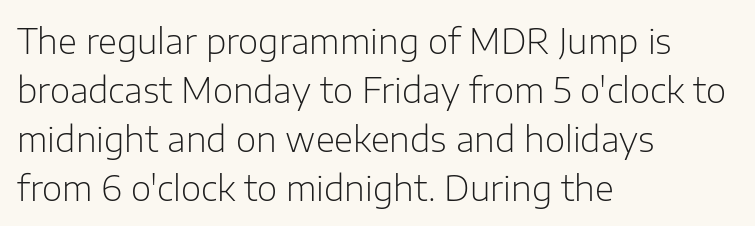
{"serif": "no", "italic": "no", "bold": "no", "weight": "light", "width": "normal", "stroke_contrast": "low", "x_height": "medium", "monospaced": "no", "underline": "no", "align": "left", "line_spacing": "normal", "line_spacing_ratio": 1.4, "letter_spacing": "normal", "letter_spacing_em": 0.0, "glyph_px": 35}
